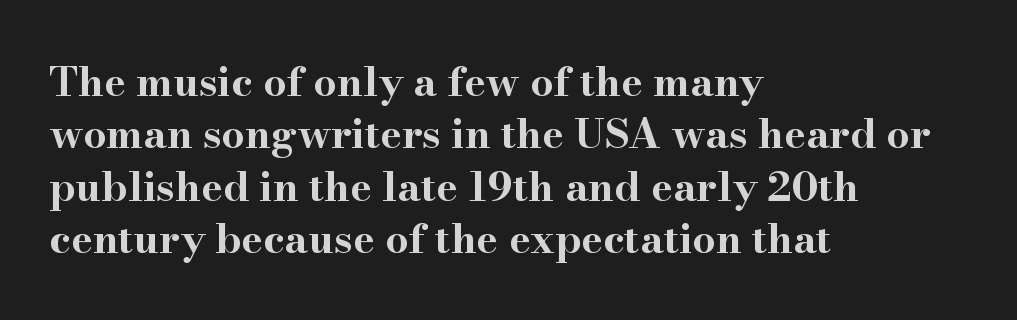
Q: Is the text bold? A: Yes.
Q: Is the text italic (slanted)? A: No, it is upright.
Q: Is the typeface a serif or a sans-serif typeface? A: Serif.
Q: Is the text underlined? A: No.
Q: How is the paragraph aligned? A: Left-aligned.
Q: Is the spacing between letters normal or unusually wide? A: Normal.
Q: Is the spacing between lines tight, normal or loose? A: Normal.
Q: Width (condensed, normal, or wide)? A: Wide.
Q: Stroke contrast? A: High.
Q: x-height? A: Small.
Q: Monospaced? A: No.
